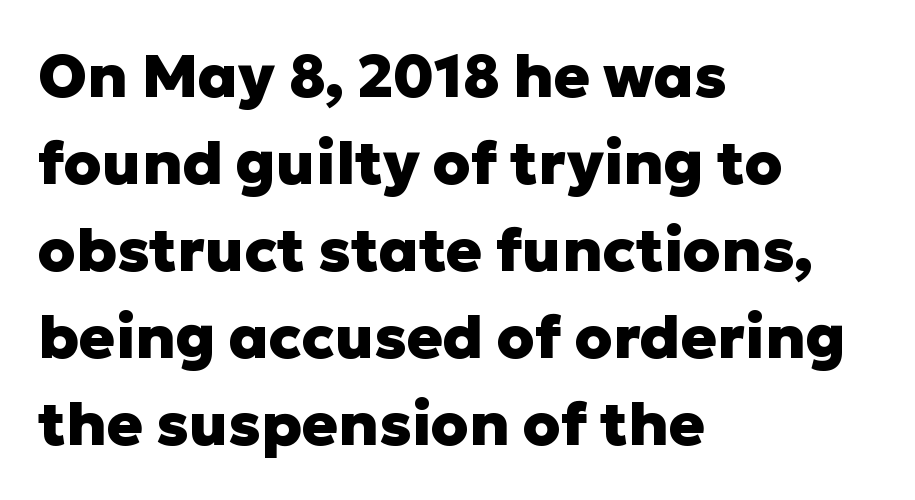
{"serif": "no", "italic": "no", "bold": "yes", "weight": "heavy", "width": "normal", "stroke_contrast": "low", "x_height": "medium", "monospaced": "no", "underline": "no", "align": "left", "line_spacing": "normal", "line_spacing_ratio": 1.45, "letter_spacing": "normal", "letter_spacing_em": 0.0, "glyph_px": 60}
